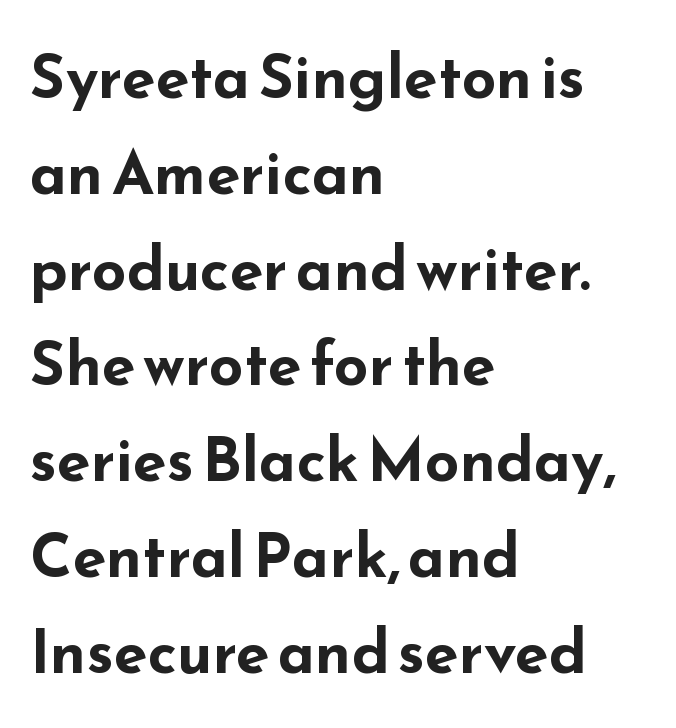
Q: Is the text bold? A: Yes.
Q: Is the text italic (slanted)? A: No, it is upright.
Q: Is the typeface a serif or a sans-serif typeface? A: Sans-serif.
Q: Is the text underlined? A: No.
Q: How is the paragraph aligned? A: Left-aligned.
Q: Is the spacing between letters normal or unusually wide? A: Normal.
Q: Is the spacing between lines tight, normal or loose? A: Normal.
Q: Width (condensed, normal, or wide)? A: Wide.
Q: Stroke contrast? A: Low.
Q: x-height? A: Small.
Q: Monospaced? A: No.
